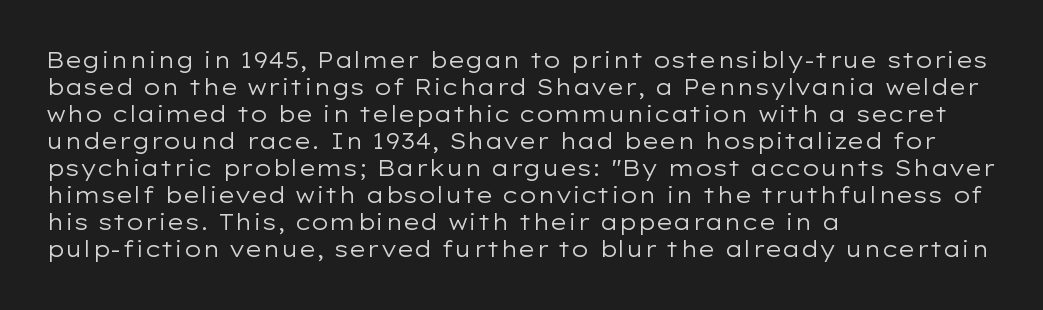
{"italic": "no", "bold": "no", "underline": "no", "align": "left", "line_spacing_ratio": 1.23, "letter_spacing": "normal", "letter_spacing_em": 0.0, "glyph_px": 22}
